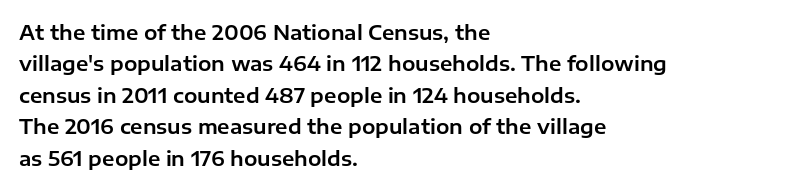
The image shows 20 px text type, upright; set left-aligned, normal line spacing (1.57x), normal letter spacing, not underlined.
